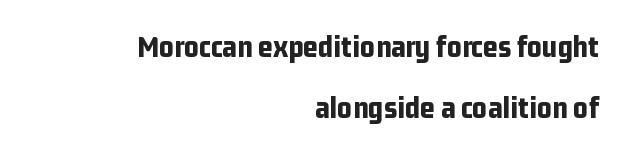
{"serif": "no", "italic": "no", "bold": "yes", "weight": "bold", "width": "condensed", "stroke_contrast": "low", "x_height": "medium", "monospaced": "no", "underline": "no", "align": "right", "line_spacing": "loose", "line_spacing_ratio": 1.92, "letter_spacing": "normal", "letter_spacing_em": 0.0, "glyph_px": 32}
